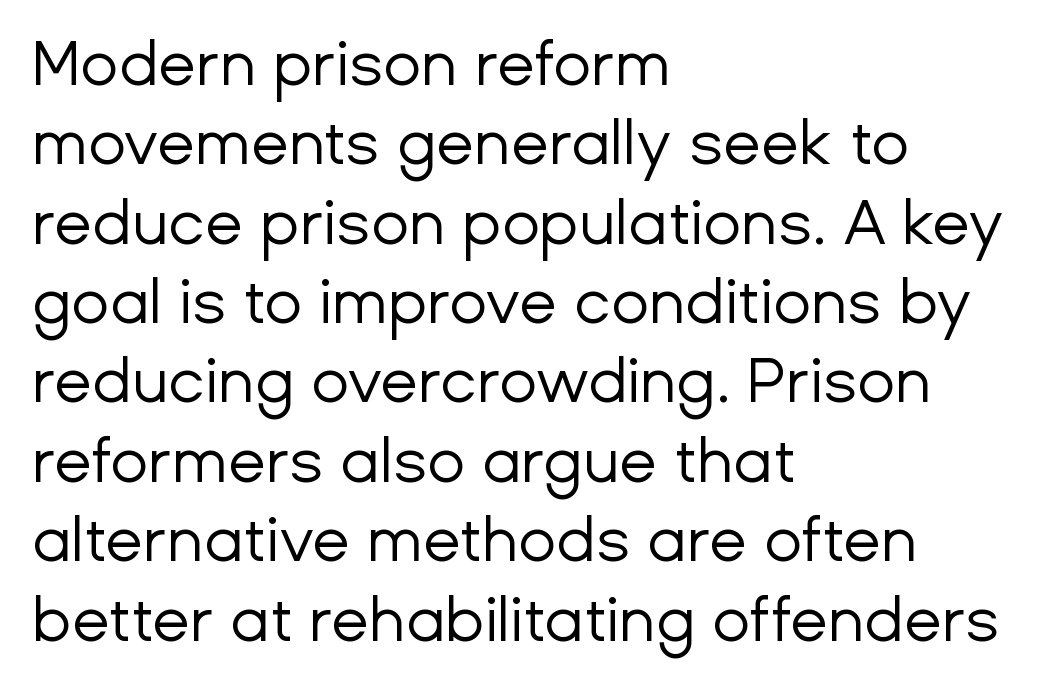
Descenders are the only things crossing below the line. Interline gaps are of average width in this sample. Horizontal alignment here is leftward, the default for most running prose. A typesetter would mark this as roman, not italic.
